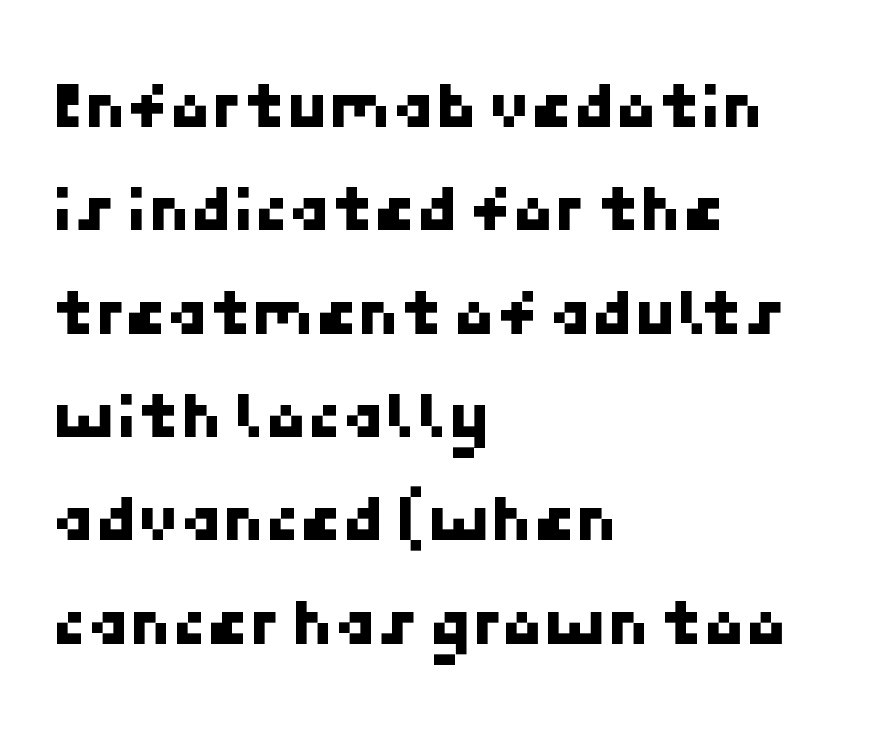
Q: Is the typeface a serif or a sans-serif typeface? A: Sans-serif.
Q: Is the text underlined? A: No.
Q: How is the paragraph aligned? A: Left-aligned.
Q: Is the spacing between letters normal or unusually wide? A: Normal.
Q: Is the spacing between lines tight, normal or loose? A: Normal.
Q: Width (condensed, normal, or wide)? A: Normal.
Q: Stroke contrast? A: Low.
Q: x-height? A: Medium.
